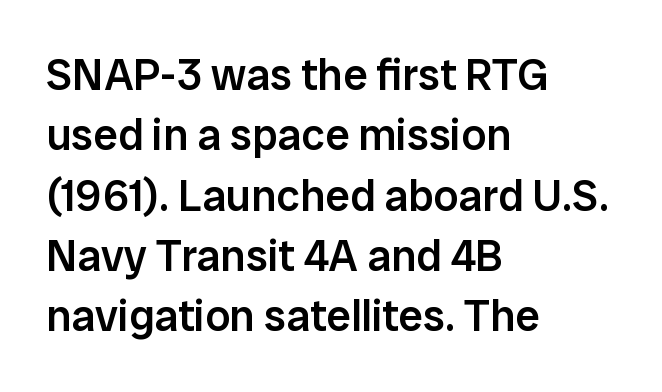
The rendering anchors every line to the left-hand side. This sample has the flowing, uneven cadence of proportional lettering. Clear beneath every line of the passage. If you drew a line through each stem, it would be perfectly vertical.
